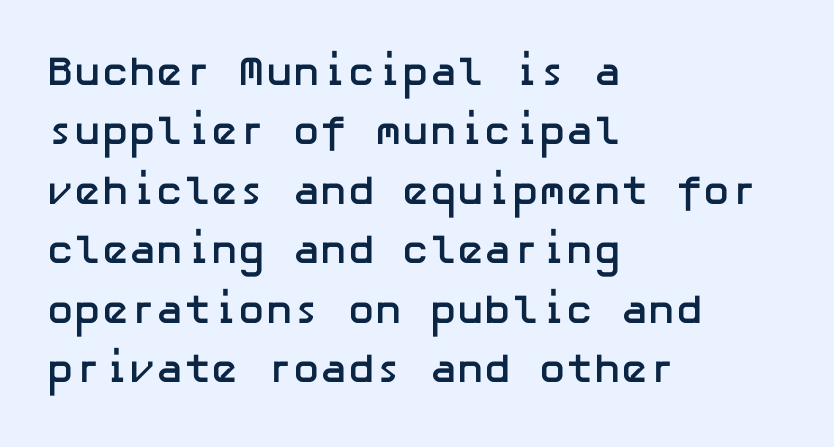
A roman cut, with each character standing at attention. Tracking here is standard; glyphs follow each other at the usual distance. A dark, heavy texture on the line: the type is bold. Check where the strokes stop: nothing finishes them off — pure sans. Descender tails drop into unmarked territory.
